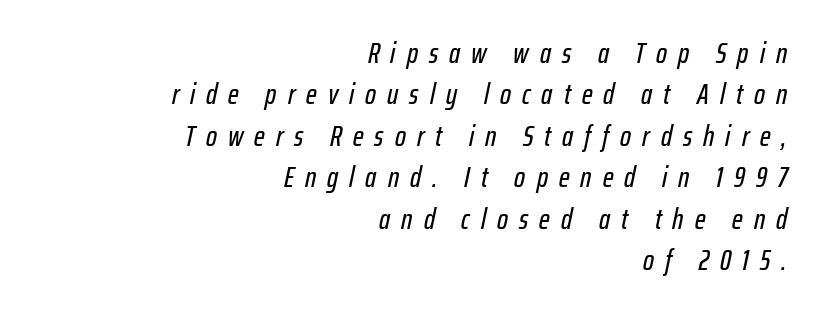
{"italic": "yes", "lean": "right", "slant_degrees": 12, "width": "condensed", "stroke_contrast": "low", "x_height": "medium", "monospaced": "no", "underline": "no", "align": "right", "line_spacing": "normal", "line_spacing_ratio": 1.43, "letter_spacing": "wide", "letter_spacing_em": 0.38, "glyph_px": 29}
